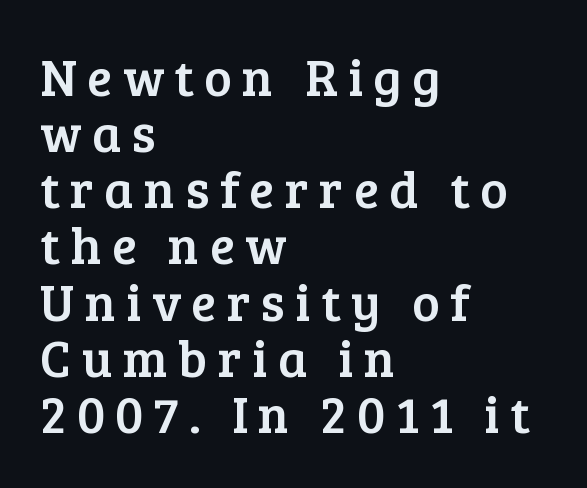
Just letters on the line, the space beneath them empty. The typeface chosen for these lines features serifs. This sample trades vertical openness for compactness between lines. Proportional: the letters do not fall into vertical columns. A roman cut, with each character standing at attention. These lines stack with their left ends in a neat column.
